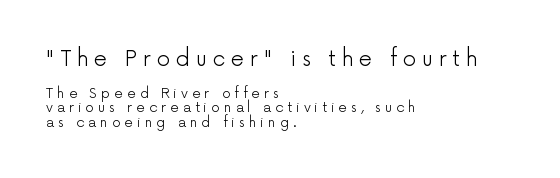
{"italic": "no", "bold": "no", "underline": "no", "align": "left", "line_spacing": "tight", "line_spacing_ratio": 1.04, "letter_spacing": "wide", "letter_spacing_em": 0.27, "larger_block": "first", "size_ratio": 1.5, "glyph_px": 21}
